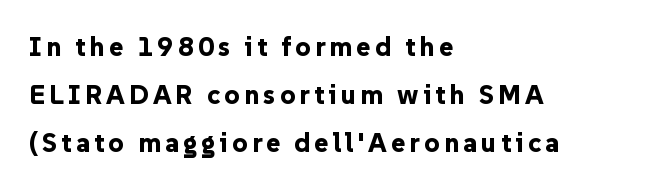
{"italic": "no", "bold": "yes", "underline": "no", "align": "left", "line_spacing_ratio": 1.78, "glyph_px": 27}
